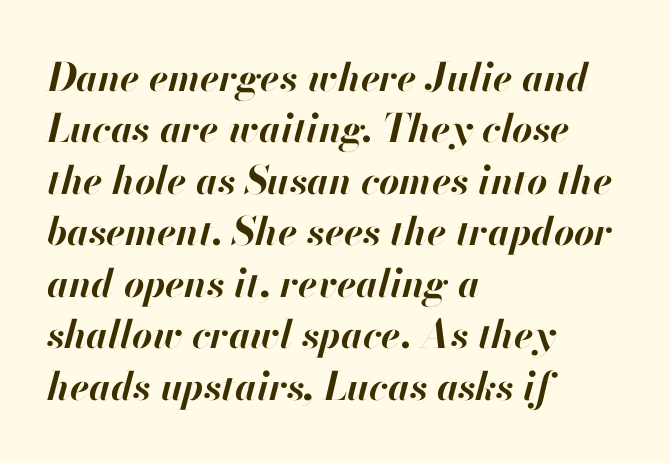
A dark, heavy texture on the line: the type is bold. The typesetter chose a ragged-right arrangement here. Each word holds together tightly as a unit, with standard inter-letter gaps. Looks like regular typesetting: each glyph gets only the width it needs. Horizontal bands of white between lines are of average thickness.
